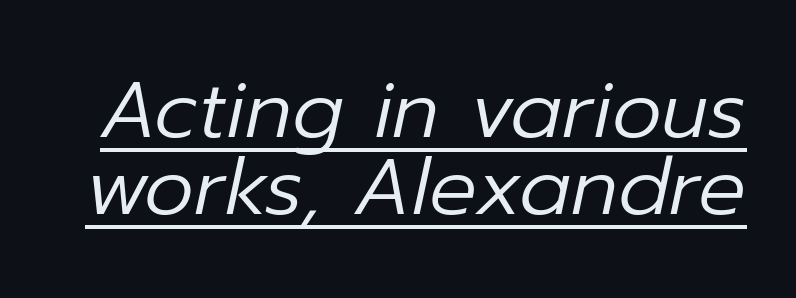
The image shows 79 px regular-weight type, italic (leaning right); set tight line spacing (0.97x), normal letter spacing, underlined; low stroke contrast and a medium x-height.
